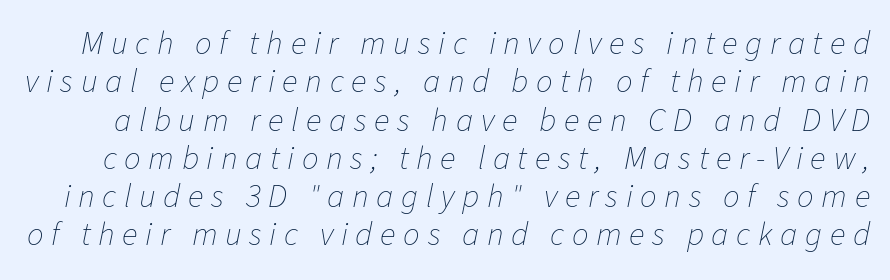
{"italic": "yes", "lean": "right", "slant_degrees": 11, "bold": "no", "weight": "thin", "width": "normal", "stroke_contrast": "low", "x_height": "medium", "monospaced": "no", "underline": "no", "line_spacing_ratio": 1.16, "letter_spacing": "wide", "letter_spacing_em": 0.23, "glyph_px": 33}
